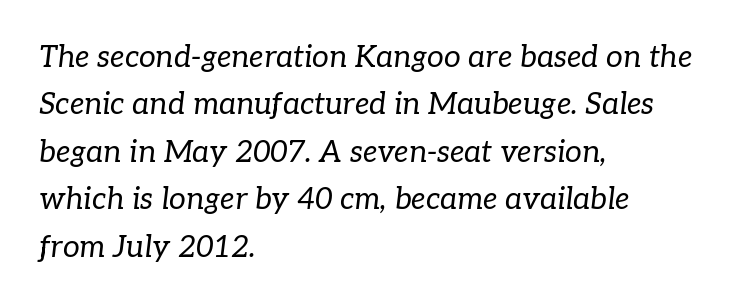
The image shows 30 px regular-weight serif type, italic (leaning right); set left-aligned, normal line spacing (1.58x), normal letter spacing, not underlined; low stroke contrast and a medium x-height.
